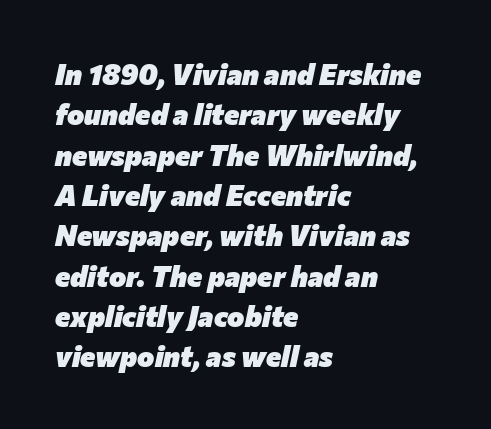
The glyphs have the mass of a bold cut. The passage shown leans; its letterforms are oblique. Honestly, the row spacing looks completely unremarkable. Horizontal alignment here is leftward, the default for most running prose. Nobody touched the tracking dial on this one.
